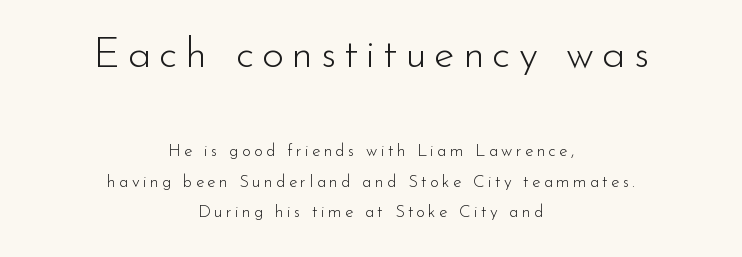
{"serif": "no", "italic": "no", "bold": "no", "weight": "light", "width": "normal", "stroke_contrast": "low", "x_height": "small", "monospaced": "no", "underline": "no", "align": "center", "line_spacing_ratio": 1.78, "larger_block": "first", "size_ratio": 2.47, "glyph_px": 42}
